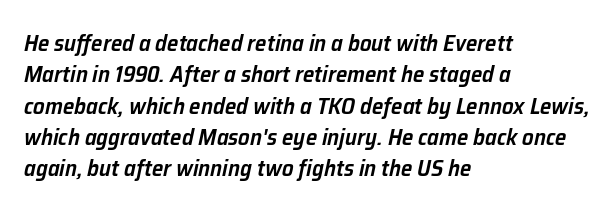
Q: Is the text bold? A: Semi-bold.
Q: Is the text italic (slanted)? A: Yes, it leans right by about 12 degrees.
Q: Is the text underlined? A: No.
Q: How is the paragraph aligned? A: Left-aligned.
Q: Is the spacing between letters normal or unusually wide? A: Normal.
Q: Is the spacing between lines tight, normal or loose? A: Normal.
